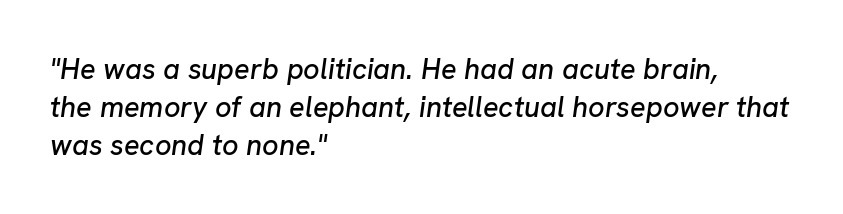
The specimen reads as italic at a glance. The gap between lines stays unmarked. Default kerning and tracking; the words read as compact shapes. Do the characters align in a grid? No, the font is proportional.
